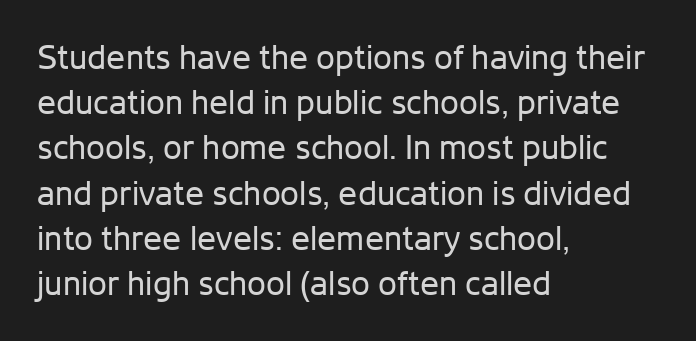
The image shows 34 px regular-weight sans-serif type, upright; set left-aligned, normal line spacing (1.33x), normal letter spacing, not underlined; low stroke contrast and a medium x-height.
